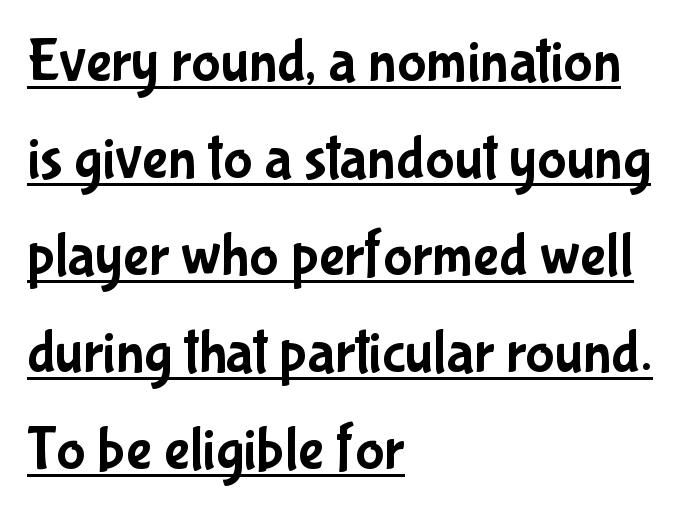
{"serif": "no", "italic": "no", "width": "condensed", "stroke_contrast": "low", "x_height": "medium", "monospaced": "no", "underline": "yes", "align": "left", "line_spacing": "normal", "line_spacing_ratio": 1.59, "letter_spacing": "normal", "letter_spacing_em": 0.0, "glyph_px": 61}
